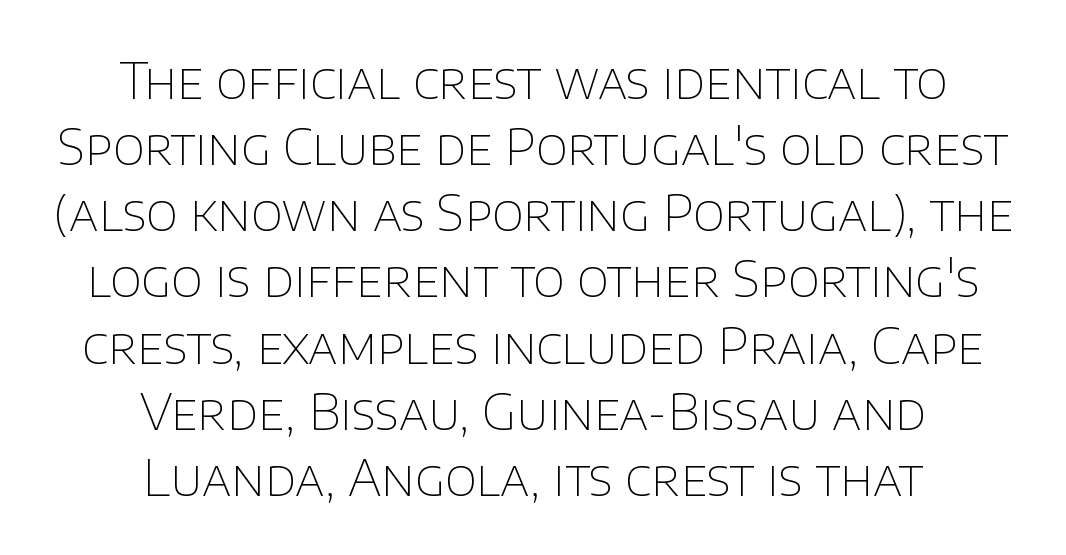
Q: Is the text bold? A: No.
Q: Is the text italic (slanted)? A: No, it is upright.
Q: Is the typeface a serif or a sans-serif typeface? A: Sans-serif.
Q: Is the text underlined? A: No.
Q: How is the paragraph aligned? A: Centered.
Q: Is the spacing between letters normal or unusually wide? A: Normal.
Q: Is the spacing between lines tight, normal or loose? A: Normal.
Q: Width (condensed, normal, or wide)? A: Normal.
Q: Stroke contrast? A: Low.
Q: x-height? A: Large.
Q: Monospaced? A: No.
